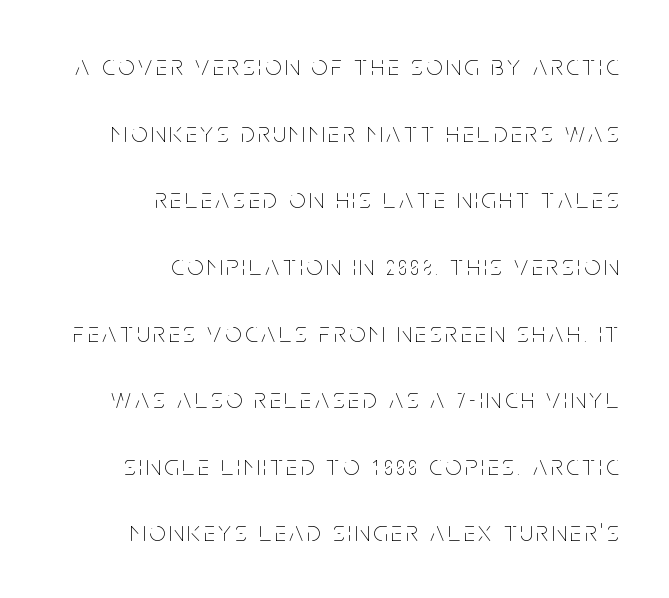
Q: Is the text bold? A: No.
Q: Is the text italic (slanted)? A: No, it is upright.
Q: Is the text underlined? A: No.
Q: How is the paragraph aligned? A: Right-aligned.
Q: Is the spacing between lines tight, normal or loose? A: Loose.
Q: Width (condensed, normal, or wide)? A: Condensed.
Q: Stroke contrast? A: Low.
Q: x-height? A: Large.
Q: Monospaced? A: No.
